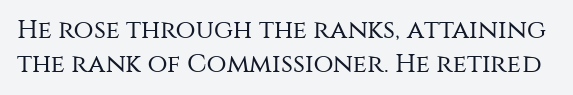
Q: Is the text bold? A: No.
Q: Is the text italic (slanted)? A: No, it is upright.
Q: Is the text underlined? A: No.
Q: Is the spacing between letters normal or unusually wide? A: Normal.
Q: Is the spacing between lines tight, normal or loose? A: Normal.
